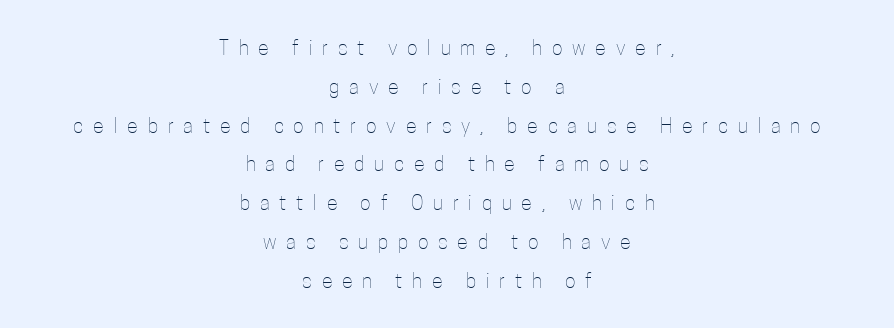
The image shows 20 px text type, upright; set centered, loose line spacing (1.94x), unusually wide letter spacing (+0.49 em), not underlined.
